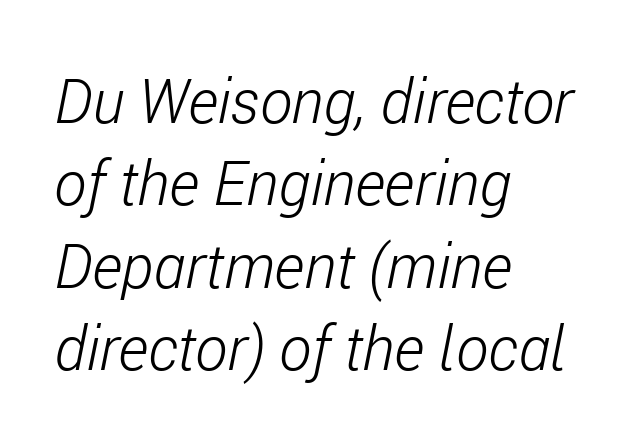
Q: Is the text bold? A: No.
Q: Is the text italic (slanted)? A: Yes, it leans right by about 11 degrees.
Q: Is the text underlined? A: No.
Q: How is the paragraph aligned? A: Left-aligned.
Q: Is the spacing between letters normal or unusually wide? A: Normal.
Q: Is the spacing between lines tight, normal or loose? A: Normal.
Q: Width (condensed, normal, or wide)? A: Condensed.
Q: Stroke contrast? A: Low.
Q: x-height? A: Medium.
Q: Monospaced? A: No.
